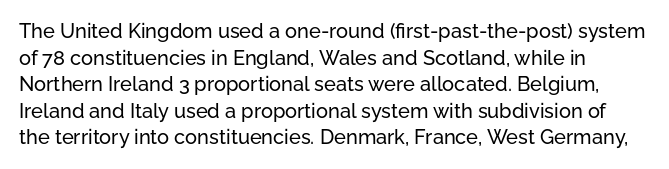
The image shows 20 px text type, upright; set left-aligned, normal line spacing (1.33x), normal letter spacing, not underlined.
